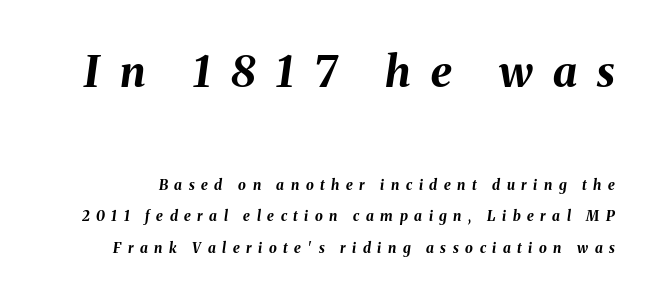
The image shows 43 px bold type, italic (leaning right); set loose line spacing (2.26x), unusually wide letter spacing (+0.47 em), not underlined; the first (top) block is 3.07x larger; medium stroke contrast and a medium x-height.
